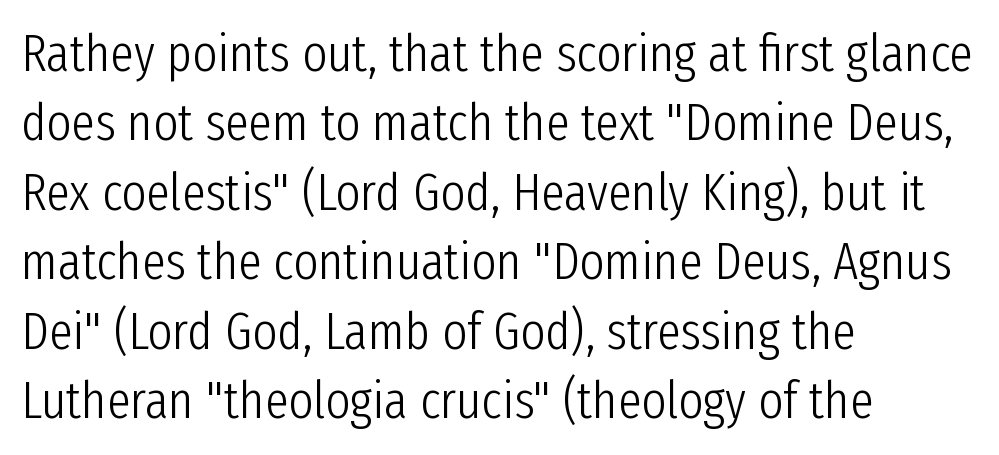
The image shows 53 px light, condensed sans-serif type, upright; set left-aligned, normal line spacing (1.31x), normal letter spacing, not underlined; low stroke contrast and a medium x-height.
